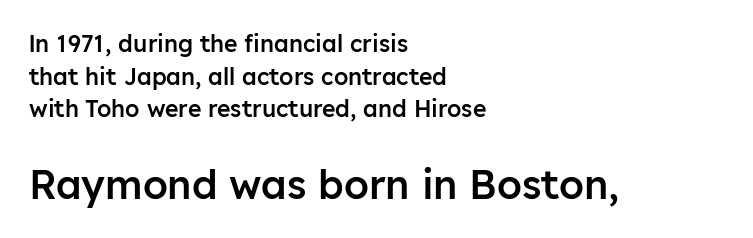
Nope, not italic — everything's standing straight. The rendering anchors every line to the left-hand side. Honestly, the row spacing looks completely unremarkable. Unmarked baselines from the first word to the last.
